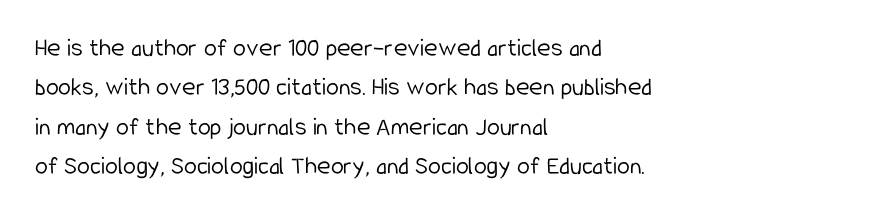
{"italic": "no", "bold": "no", "underline": "no", "align": "left", "line_spacing": "normal", "line_spacing_ratio": 1.51, "letter_spacing": "normal", "letter_spacing_em": 0.0, "glyph_px": 26}
